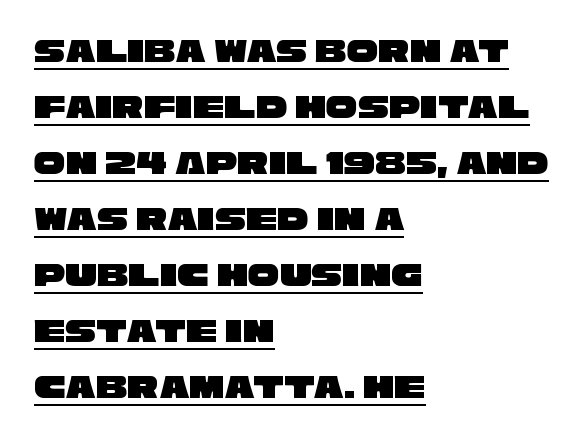
{"serif": "no", "width": "wide", "stroke_contrast": "low", "x_height": "large", "monospaced": "no", "underline": "yes", "align": "left", "line_spacing": "normal", "line_spacing_ratio": 1.6, "letter_spacing": "normal", "letter_spacing_em": 0.0, "glyph_px": 35}
